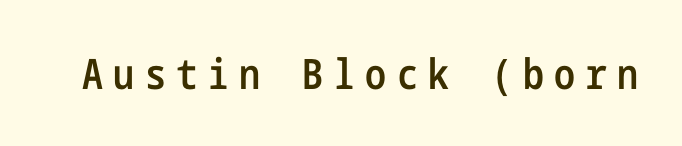
Q: Is the text bold? A: Semi-bold.
Q: Is the text italic (slanted)? A: No, it is upright.
Q: Is the typeface a serif or a sans-serif typeface? A: Sans-serif.
Q: Is the text underlined? A: No.
Q: Is the spacing between letters normal or unusually wide? A: Unusually wide.
Q: Width (condensed, normal, or wide)? A: Condensed.
Q: Stroke contrast? A: Low.
Q: x-height? A: Medium.
